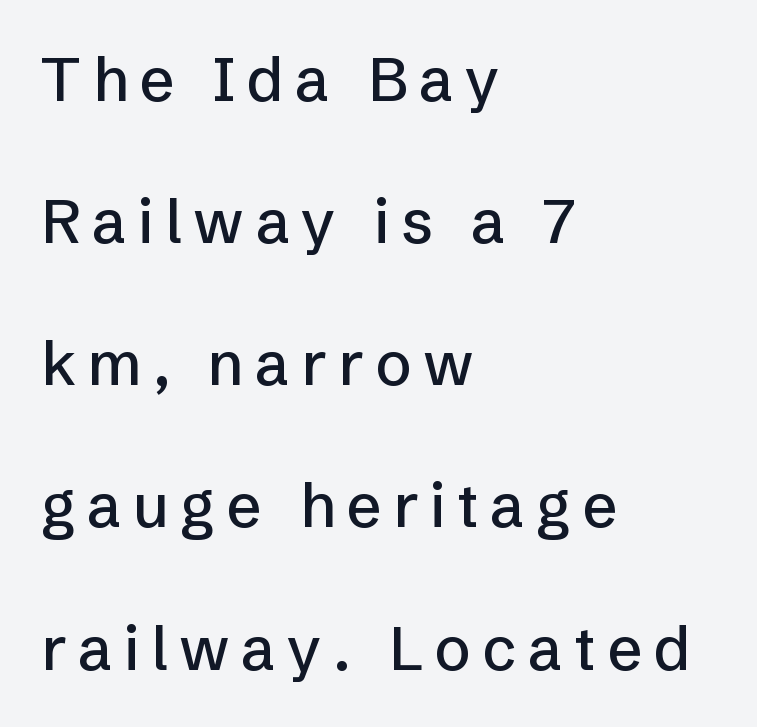
{"serif": "no", "italic": "no", "width": "normal", "stroke_contrast": "low", "x_height": "medium", "monospaced": "no", "underline": "no", "align": "left", "line_spacing": "loose", "line_spacing_ratio": 2.33, "glyph_px": 61}
